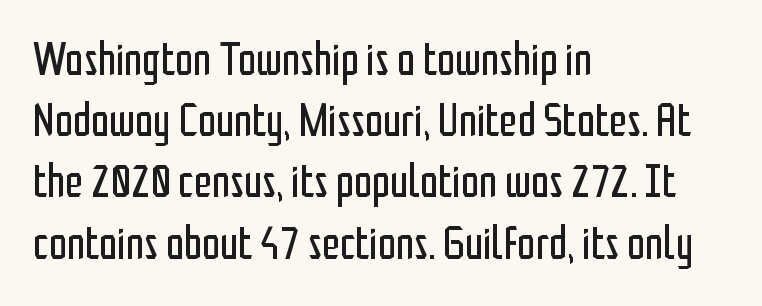
Nothing heavy about these letters — not bold at all. Clear beneath every line of the passage. Regarding leading, the lines here are spaced in the standard way. Typographically, this falls in the sans-serif category.
